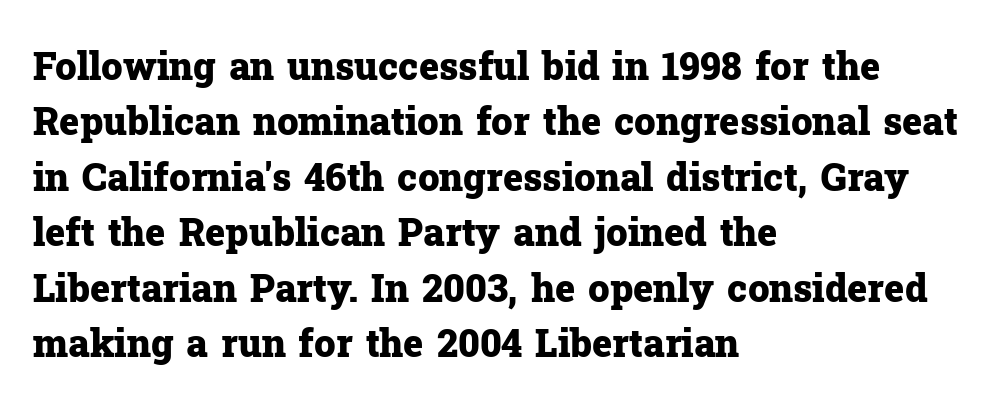
Q: Is the text bold? A: Yes.
Q: Is the text italic (slanted)? A: No, it is upright.
Q: Is the typeface a serif or a sans-serif typeface? A: Serif.
Q: Is the text underlined? A: No.
Q: How is the paragraph aligned? A: Left-aligned.
Q: Is the spacing between letters normal or unusually wide? A: Normal.
Q: Is the spacing between lines tight, normal or loose? A: Normal.
Q: Width (condensed, normal, or wide)? A: Normal.
Q: Stroke contrast? A: Low.
Q: x-height? A: Medium.
Q: Monospaced? A: No.
